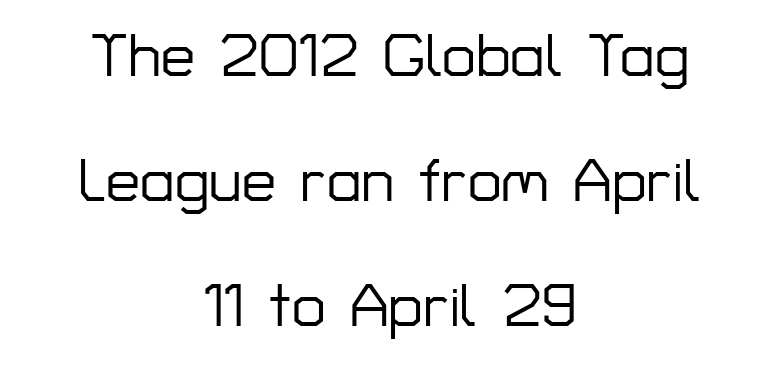
{"serif": "no", "italic": "no", "width": "normal", "stroke_contrast": "low", "x_height": "medium", "monospaced": "no", "underline": "no", "align": "center", "line_spacing": "loose", "line_spacing_ratio": 2.05, "letter_spacing": "normal", "letter_spacing_em": 0.0, "glyph_px": 61}
